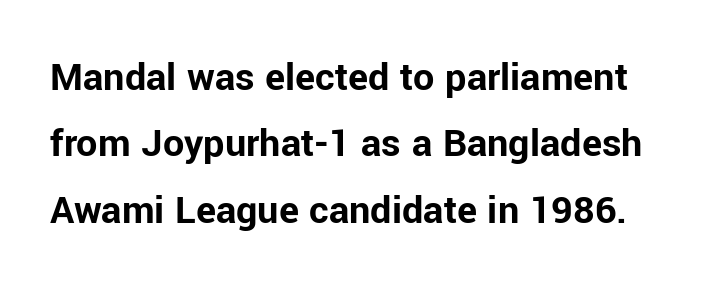
The image shows 42 px bold sans-serif type, upright; set normal line spacing (1.58x), normal letter spacing, not underlined; low stroke contrast and a medium x-height.
